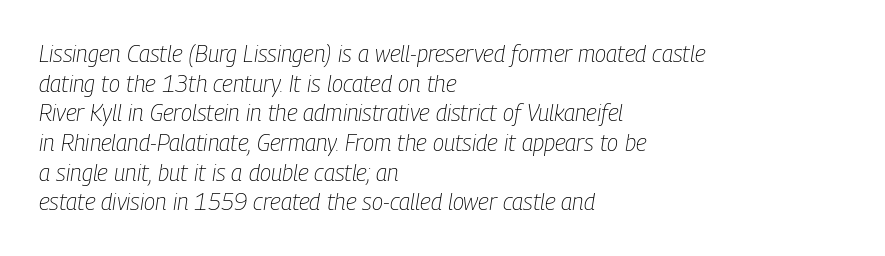
Here the glyphs are tracked normally, forming tight word shapes. Interline gaps are of average width in this sample. Underlining? Definitely not there. Nothing heavy about these letters — not bold at all. A student would call this left alignment; a typographer would say flush left, rag right.
